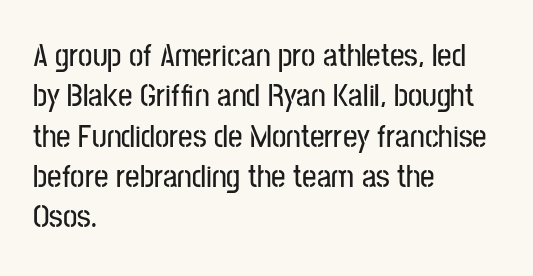
Q: Is the text italic (slanted)? A: No, it is upright.
Q: Is the typeface a serif or a sans-serif typeface? A: Sans-serif.
Q: Is the text underlined? A: No.
Q: How is the paragraph aligned? A: Left-aligned.
Q: Is the spacing between letters normal or unusually wide? A: Normal.
Q: Is the spacing between lines tight, normal or loose? A: Normal.
Q: Width (condensed, normal, or wide)? A: Condensed.
Q: Stroke contrast? A: Low.
Q: x-height? A: Medium.
Q: Monospaced? A: No.
